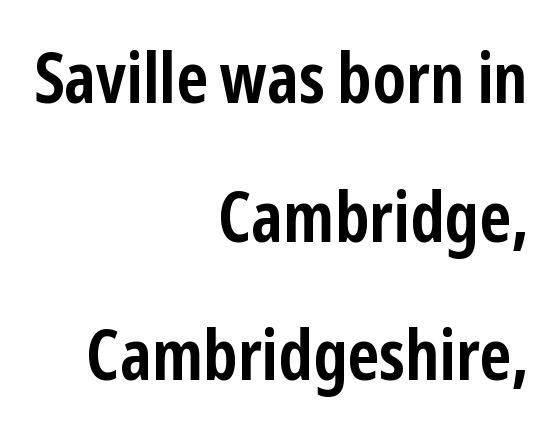
{"serif": "no", "italic": "no", "bold": "yes", "weight": "semibold", "width": "condensed", "stroke_contrast": "low", "x_height": "medium", "monospaced": "no", "underline": "no", "align": "right", "line_spacing": "loose", "line_spacing_ratio": 1.98, "letter_spacing": "normal", "letter_spacing_em": 0.0, "glyph_px": 70}
